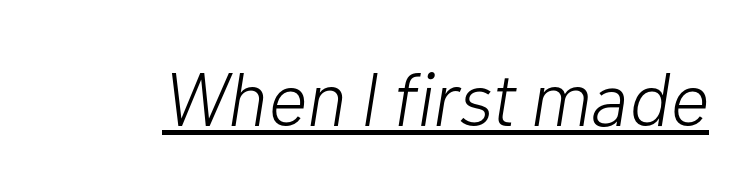
The face used here is proportionally spaced, like ordinary book or web type. This is oblique type, the kind used for emphasis or titles. The line texture is even and compact thanks to regular tracking. This is not heavy type; no bold has been used. The typesetter has applied underlining to the passage shown.
